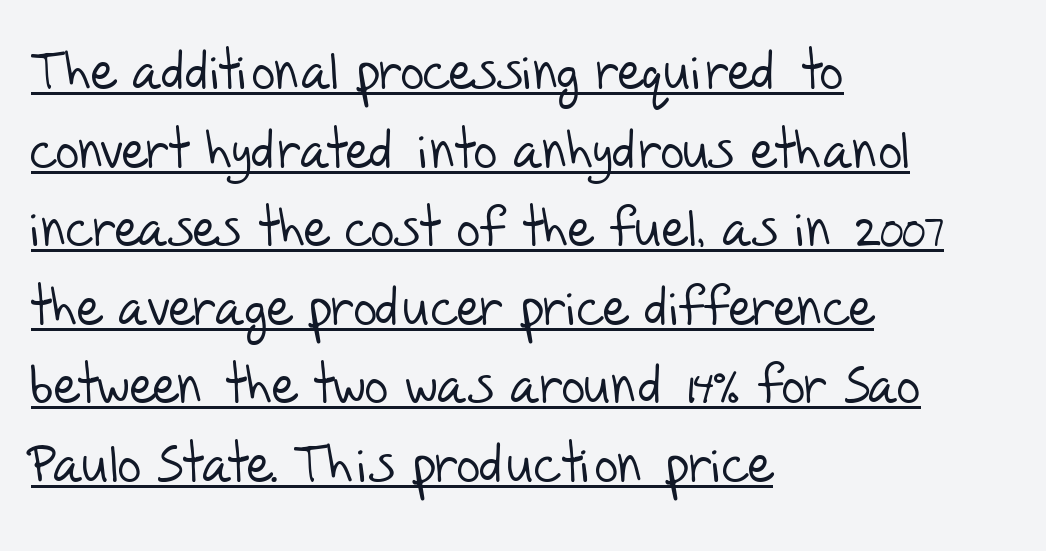
{"serif": "no", "bold": "no", "weight": "light", "width": "normal", "stroke_contrast": "low", "x_height": "large", "monospaced": "no", "underline": "yes", "align": "left", "line_spacing": "normal", "line_spacing_ratio": 1.51, "letter_spacing": "normal", "letter_spacing_em": 0.0, "glyph_px": 52}
